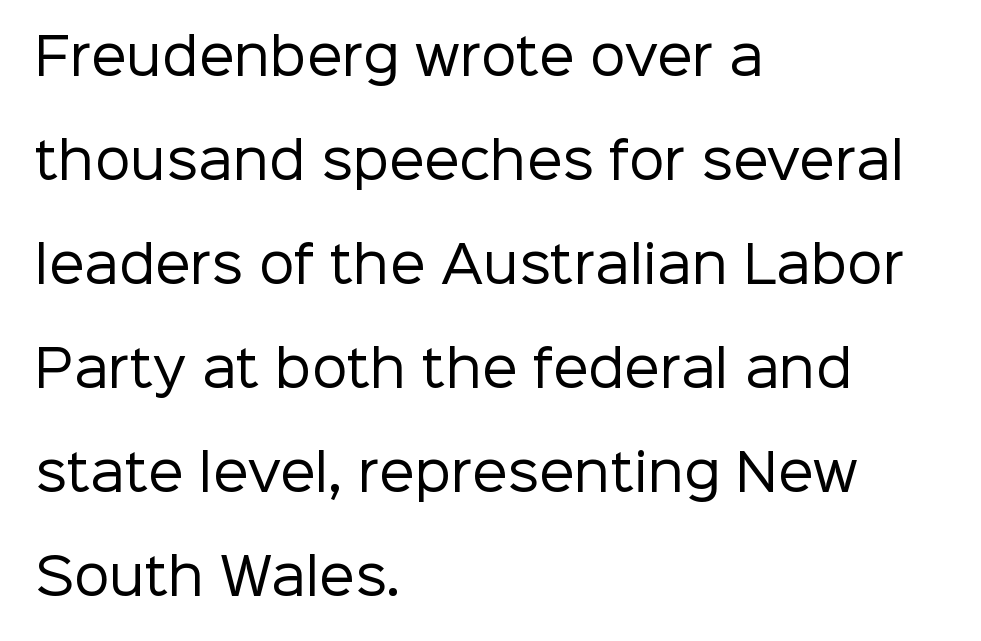
Nope, no serifs anywhere on these letters. The type is set solid horizontally, with unmodified tracking. A typesetter would call this leading open, well beyond the default. The typesetter chose a ragged-right arrangement here.
